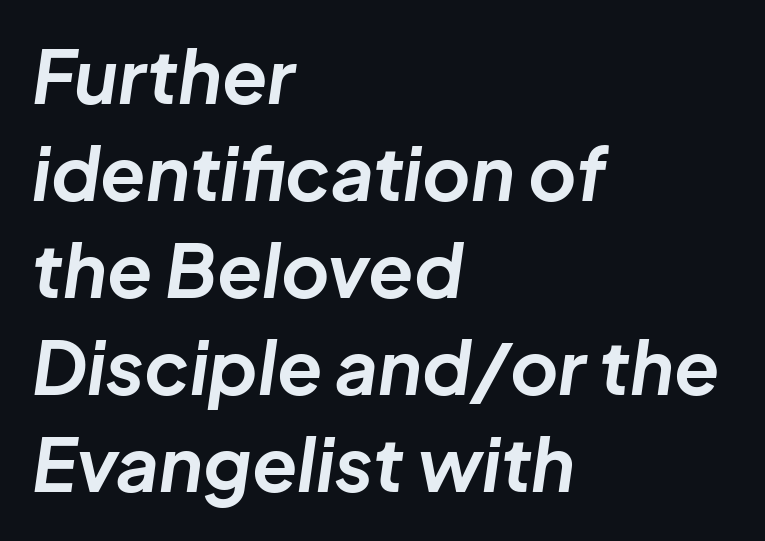
A dark, heavy texture on the line: the type is bold. Is this a fixed-width face? No — the glyphs have proportional, varying widths. Summary of vertical rhythm: regular, with standard interline spacing. Does extra space separate the letters? No, they use regular spacing. Style check: oblique. Compared with a centered layout, this one pins lines to the left instead.
